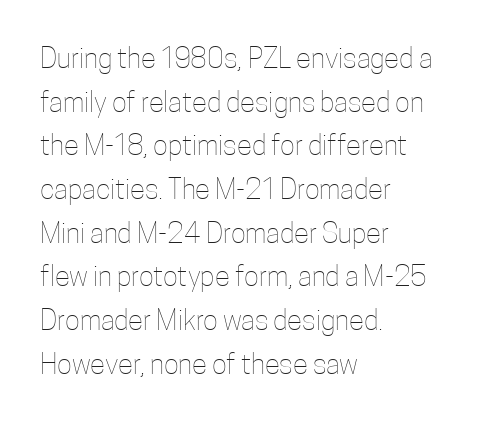
{"italic": "no", "bold": "no", "weight": "thin", "width": "condensed", "stroke_contrast": "low", "x_height": "medium", "monospaced": "no", "underline": "no", "align": "left", "line_spacing": "normal", "line_spacing_ratio": 1.56, "letter_spacing": "normal", "letter_spacing_em": 0.0, "glyph_px": 28}
